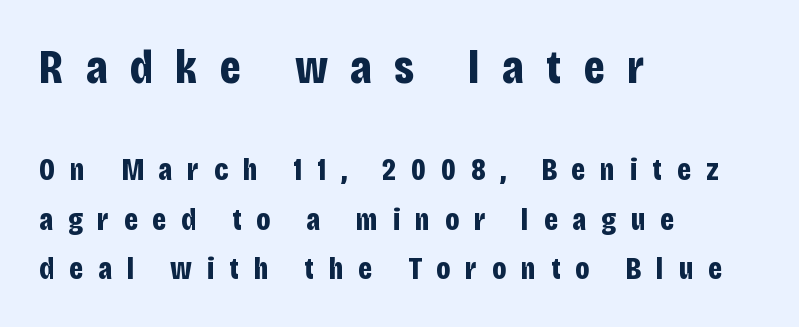
The image shows 47 px bold, condensed sans-serif type, upright; set left-aligned, normal line spacing (1.59x), unusually wide letter spacing (+0.48 em), not underlined; the first (top) block is 1.52x larger; low stroke contrast and a large x-height.
